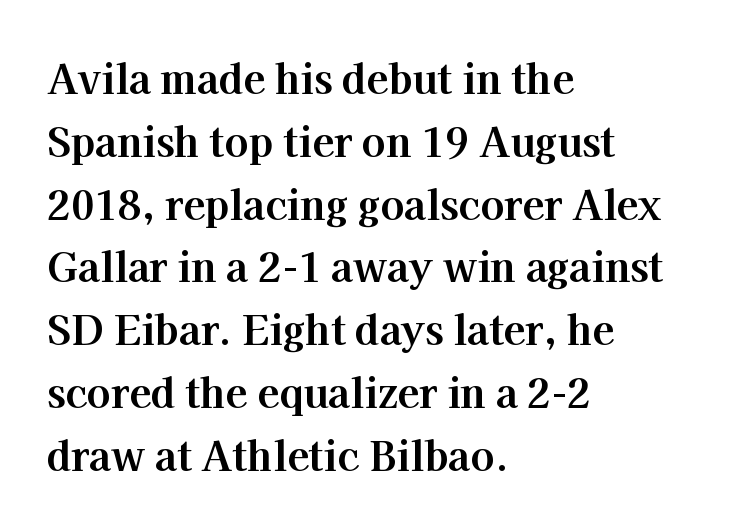
Q: Is the text bold? A: Yes.
Q: Is the text italic (slanted)? A: No, it is upright.
Q: Is the typeface a serif or a sans-serif typeface? A: Serif.
Q: Is the text underlined? A: No.
Q: How is the paragraph aligned? A: Left-aligned.
Q: Is the spacing between letters normal or unusually wide? A: Normal.
Q: Is the spacing between lines tight, normal or loose? A: Normal.
Q: Width (condensed, normal, or wide)? A: Normal.
Q: Stroke contrast? A: High.
Q: x-height? A: Medium.
Q: Monospaced? A: No.
